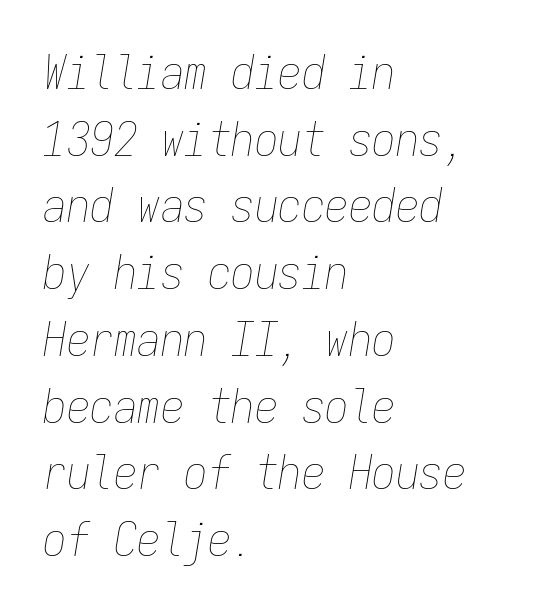
These glyphs show unthickened strokes, regular width or finer. The paragraph shown leans on its left margin. The gaps between neighbouring characters are ordinary and unremarkable. A clean baseline with only descenders dipping below it.
